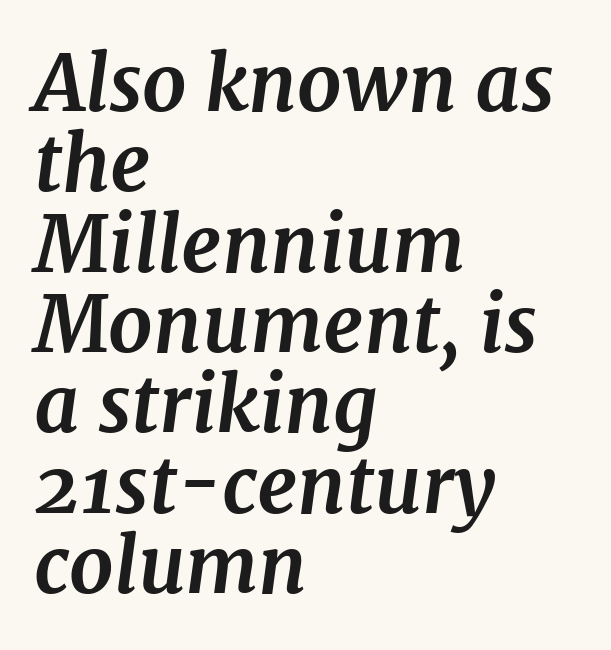
{"serif": "yes", "italic": "yes", "lean": "right", "slant_degrees": 7, "bold": "yes", "weight": "bold", "width": "normal", "stroke_contrast": "medium", "x_height": "medium", "monospaced": "no", "underline": "no", "align": "left", "line_spacing": "tight", "line_spacing_ratio": 1.03, "letter_spacing": "normal", "letter_spacing_em": 0.0, "glyph_px": 78}
